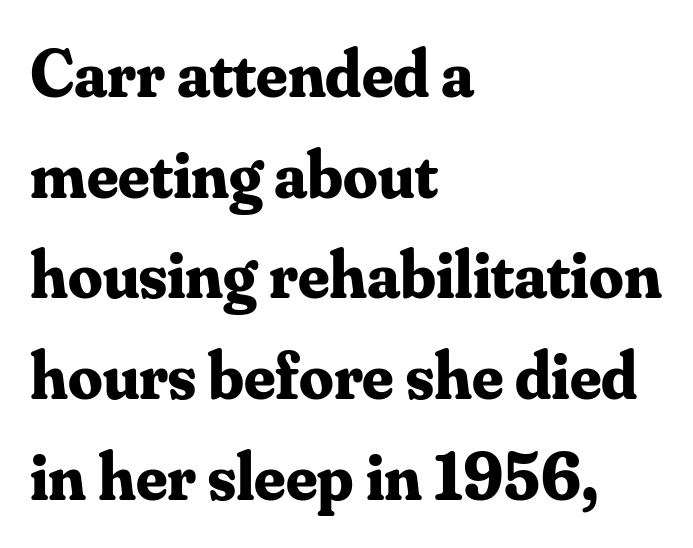
Each row of text sits above clean, open space. Caption: bold face, heavy strokes. Nothing unusual about the tracking: characters are spaced as the font intends. Does the lettering tilt? It doesn't — this is upright. These lines are composed in type with serifs. Teacher's note: observe the even left margin — that is flush-left alignment.
